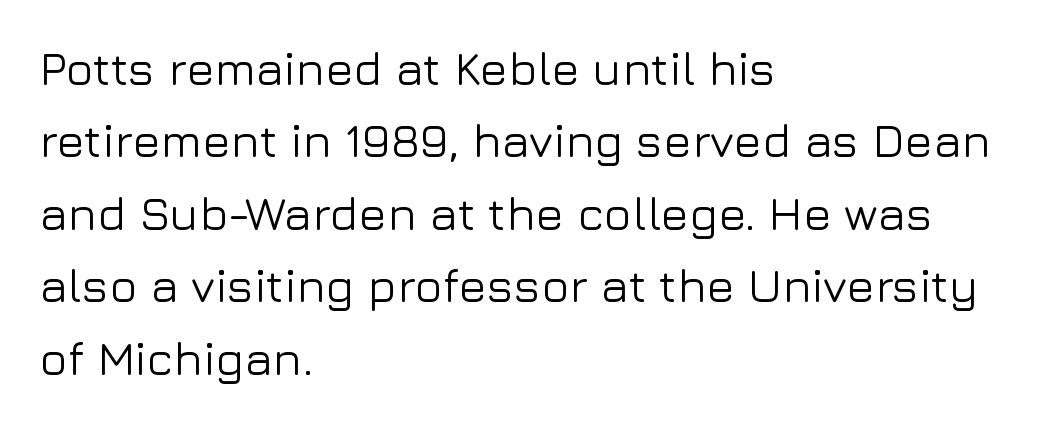
The rendering uses natural spacing where letterforms have individual widths. Anything drawn beneath the words? Only blank space. Does the copy run flush right? No — it runs flush left. These lines sit exactly where default settings would place them.
